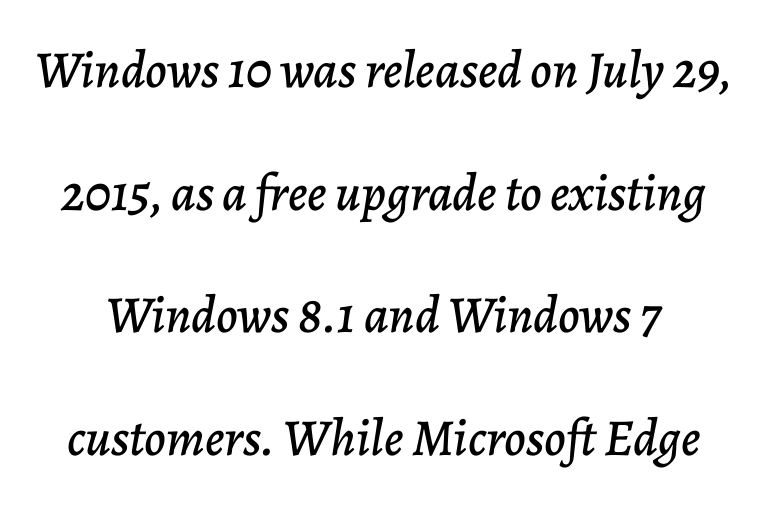
Each letter keeps its own natural width here, so spacing adapts to shape. There's an unmistakable incline to the writing here. If you measured baseline to baseline, you'd find a long distance. Anything drawn beneath the words? Only blank space.
